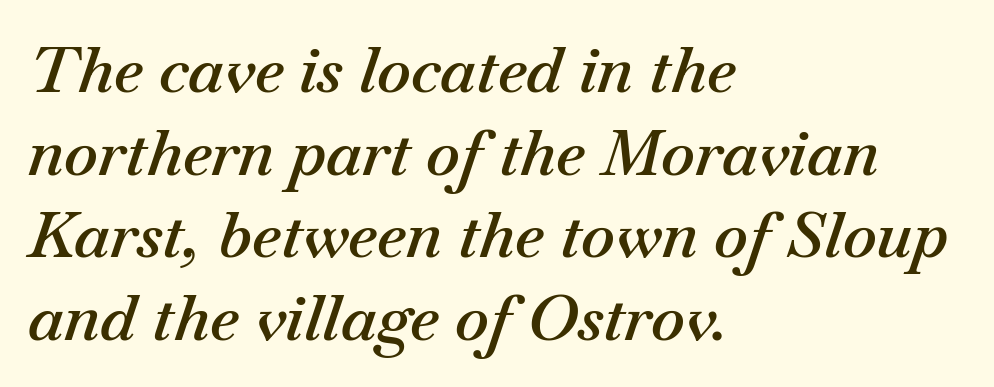
Honestly, the letter spacing is just normal — you wouldn't notice it. These lines are rendered in a variable-pitch font. In terms of posture, this sample is oblique. Baseline-to-baseline distance is the conventional proportion of letter height. This sample is left-justified, so line endings fall wherever the words run out. As a designer I'd log this as weight 600, semibold.
